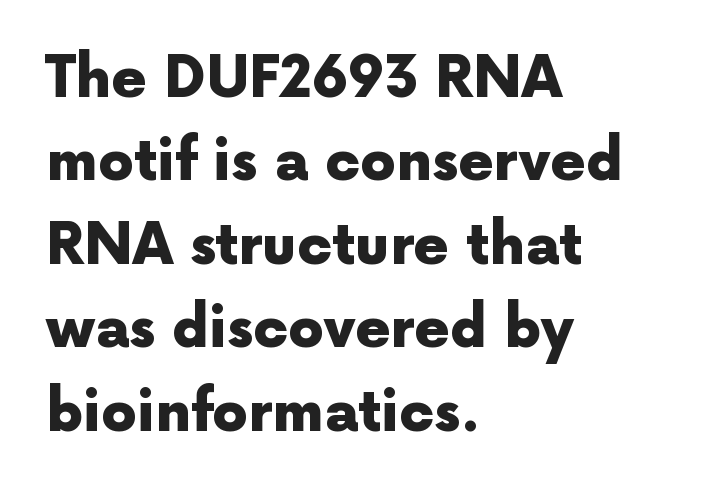
Baseline-to-baseline distance is the conventional proportion of letter height. You could not count columns in this text — the font is proportionally spaced. Notice how thick the strokes are: this is what a full bold looks like. Each word holds together tightly as a unit, with standard inter-letter gaps.
